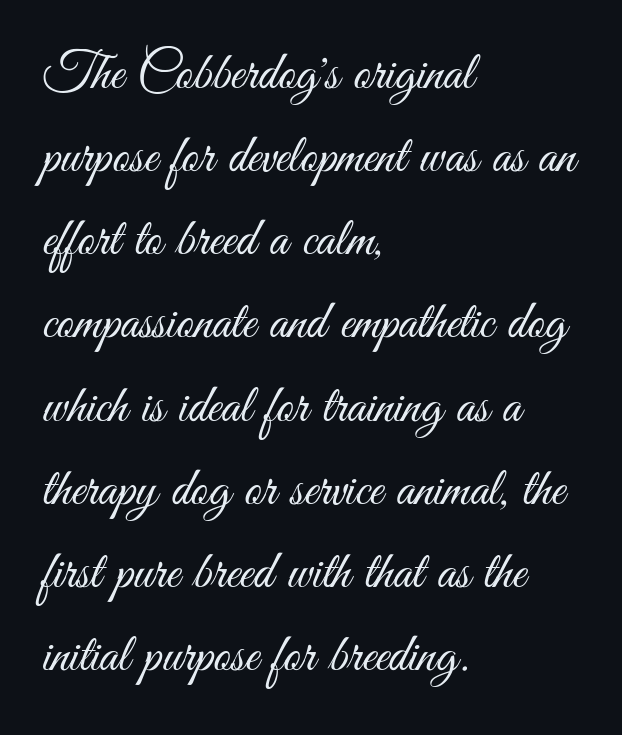
The image shows 54 px light, condensed sans-serif type; set left-aligned, normal line spacing (1.54x), normal letter spacing, not underlined; medium stroke contrast and a small x-height.
